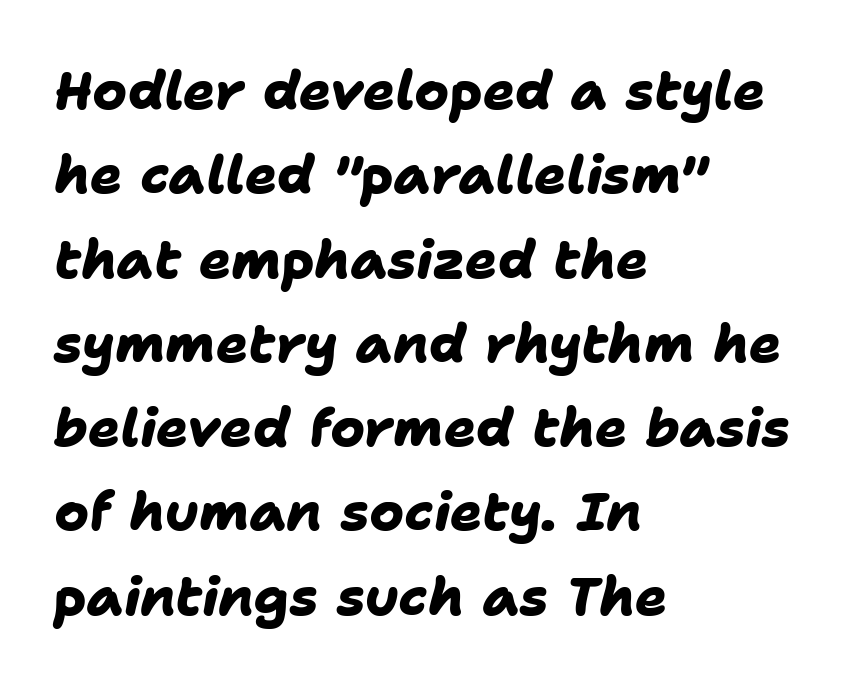
This rendering leaves character spacing at its baseline value. This rendering employs a face without finishing strokes, i.e., a sans-serif. Teacher's note: observe the even left margin — that is flush-left alignment. Is the type bold? Yes — the strokes are clearly thick and heavy. Descender tails drop into unmarked territory.
